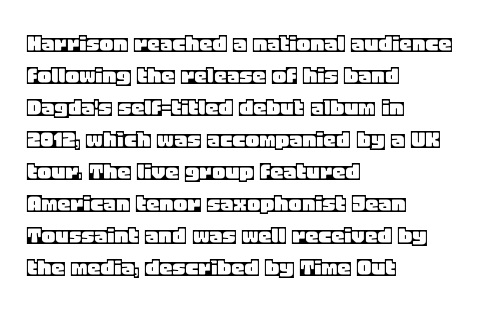
Standard letterfit; no display-style spreading of the glyphs. The string is rendered with underlining switched off. Compared with a centered layout, this one pins lines to the left instead. Vertical strokes here are truly vertical.
